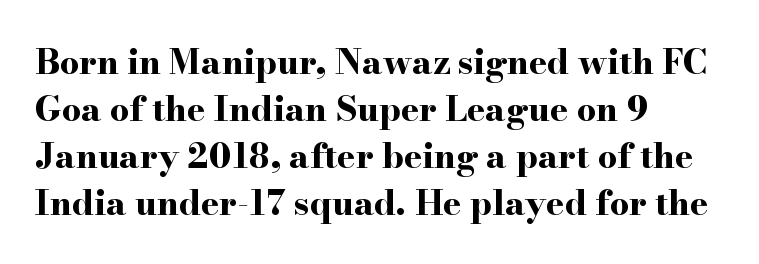
Character widths vary here, with narrow letters taking less room than wide ones. A clean baseline with only descenders dipping below it. The typography opts for an upright posture over an oblique one. One-word summary of the alignment: left.
